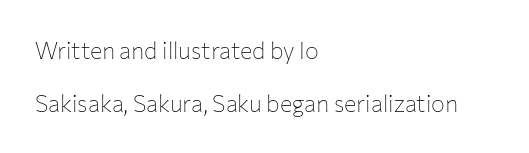
Q: Is the text bold? A: No.
Q: Is the text italic (slanted)? A: No, it is upright.
Q: Is the text underlined? A: No.
Q: How is the paragraph aligned? A: Left-aligned.
Q: Is the spacing between letters normal or unusually wide? A: Normal.
Q: Is the spacing between lines tight, normal or loose? A: Loose.
